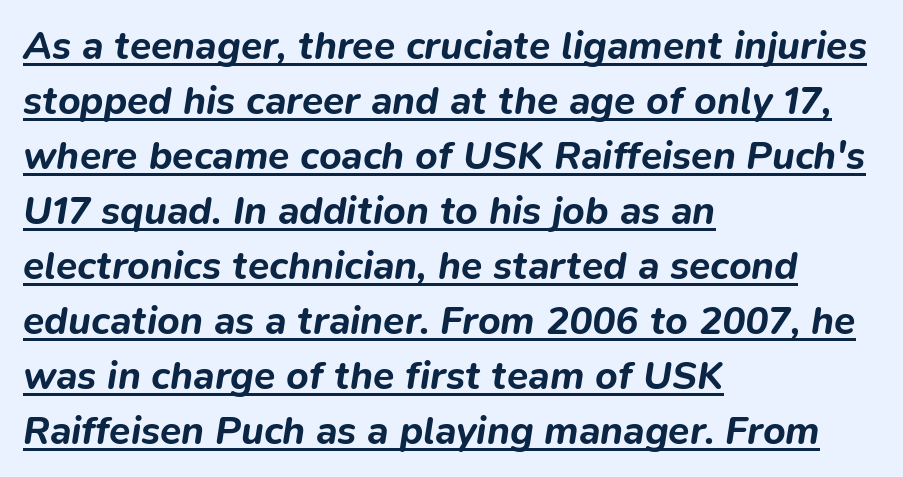
Q: Is the text bold? A: Yes.
Q: Is the text italic (slanted)? A: Yes, it leans right by about 9 degrees.
Q: Is the text underlined? A: Yes.
Q: How is the paragraph aligned? A: Left-aligned.
Q: Is the spacing between letters normal or unusually wide? A: Normal.
Q: Is the spacing between lines tight, normal or loose? A: Normal.
Q: Width (condensed, normal, or wide)? A: Normal.
Q: Stroke contrast? A: Low.
Q: x-height? A: Medium.
Q: Monospaced? A: No.
